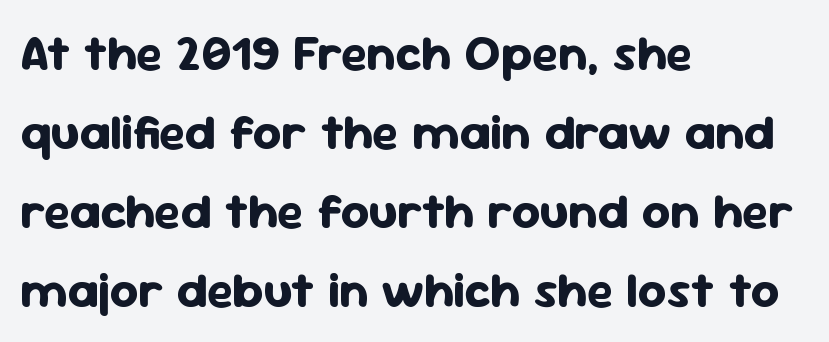
Q: Is the text bold? A: Yes.
Q: Is the text italic (slanted)? A: No, it is upright.
Q: Is the typeface a serif or a sans-serif typeface? A: Sans-serif.
Q: Is the text underlined? A: No.
Q: How is the paragraph aligned? A: Left-aligned.
Q: Is the spacing between letters normal or unusually wide? A: Normal.
Q: Is the spacing between lines tight, normal or loose? A: Normal.
Q: Width (condensed, normal, or wide)? A: Normal.
Q: Stroke contrast? A: Low.
Q: x-height? A: Medium.
Q: Monospaced? A: No.
